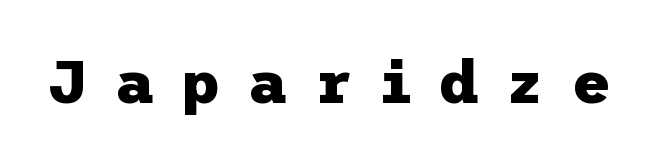
{"serif": "no", "italic": "no", "bold": "yes", "weight": "heavy", "width": "normal", "stroke_contrast": "low", "x_height": "medium", "underline": "no", "letter_spacing": "wide", "letter_spacing_em": 0.46, "glyph_px": 60}
